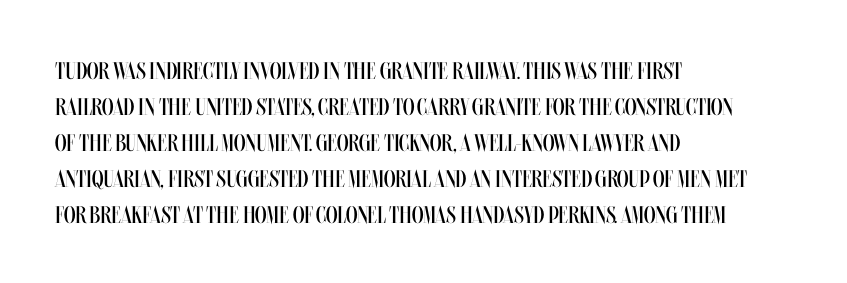
{"italic": "no", "bold": "no", "underline": "no", "align": "left", "line_spacing": "normal", "line_spacing_ratio": 1.5, "letter_spacing": "normal", "letter_spacing_em": 0.0, "glyph_px": 24}
